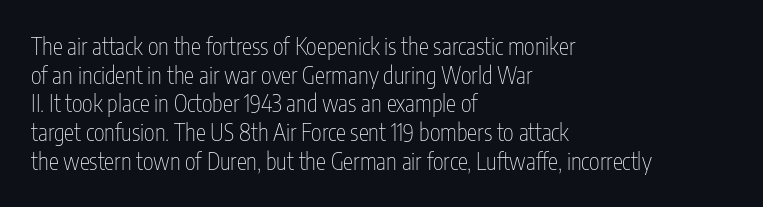
The lines sit at an ordinary, default distance from one another. The text block is weighted toward the left margin, trailing off unevenly rightward. Tracking value appears to be zero — textbook default spacing. Has an underline been added? It has not. Stroke mass is kept to a normal reading level or below.
